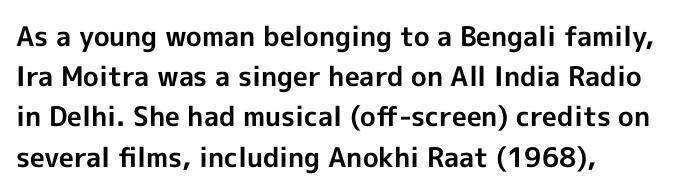
The rag falls on the right side of this text block. The axis of the letterforms is exactly vertical. Descender tails drop into unmarked territory. Inter-character spacing is left at the font's built-in metrics. Heavy, bold letterforms.
